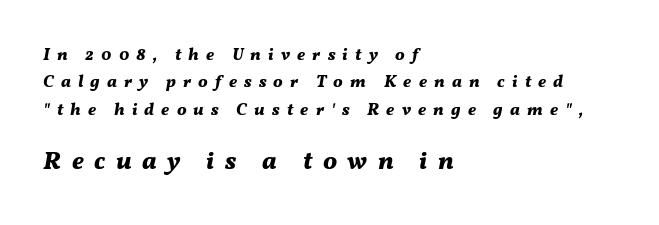
Q: Is the text bold? A: Yes.
Q: Is the text italic (slanted)? A: Yes, it leans right by about 11 degrees.
Q: Is the text underlined? A: No.
Q: How is the paragraph aligned? A: Left-aligned.
Q: Is the spacing between letters normal or unusually wide? A: Unusually wide.
Q: Is the spacing between lines tight, normal or loose? A: Normal.
Q: Which block of text is set in a larger size, the first (top) or the second (bottom)? A: The second (bottom) one.
